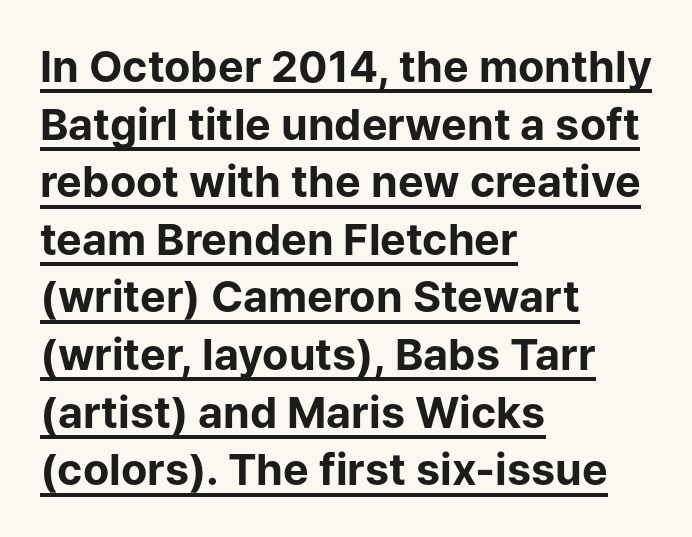
The image shows 43 px bold sans-serif type, upright; set left-aligned, normal line spacing (1.34x), normal letter spacing, underlined; low stroke contrast and a medium x-height.
